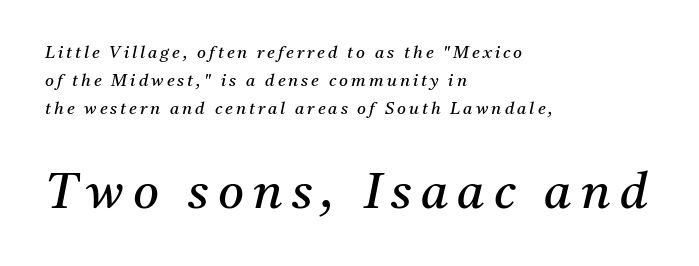
Q: Is the text bold? A: No.
Q: Is the text italic (slanted)? A: Yes, it leans right by about 11 degrees.
Q: Is the typeface a serif or a sans-serif typeface? A: Serif.
Q: Is the text underlined? A: No.
Q: How is the paragraph aligned? A: Left-aligned.
Q: Is the spacing between lines tight, normal or loose? A: Normal.
Q: Which block of text is set in a larger size, the first (top) or the second (bottom)? A: The second (bottom) one.
Q: Width (condensed, normal, or wide)? A: Normal.
Q: Stroke contrast? A: Medium.
Q: x-height? A: Medium.
Q: Monospaced? A: No.
